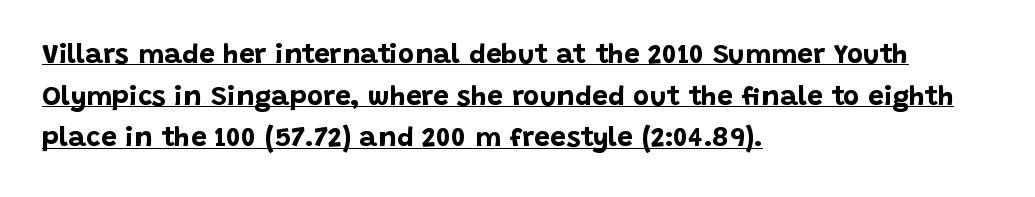
Strong, thick strokes mark this as bold type. These lines keep a tight, regular rhythm from letter to letter. This sample has the flowing, uneven cadence of proportional lettering. When letters stand straight like this, we call the style roman or upright.
